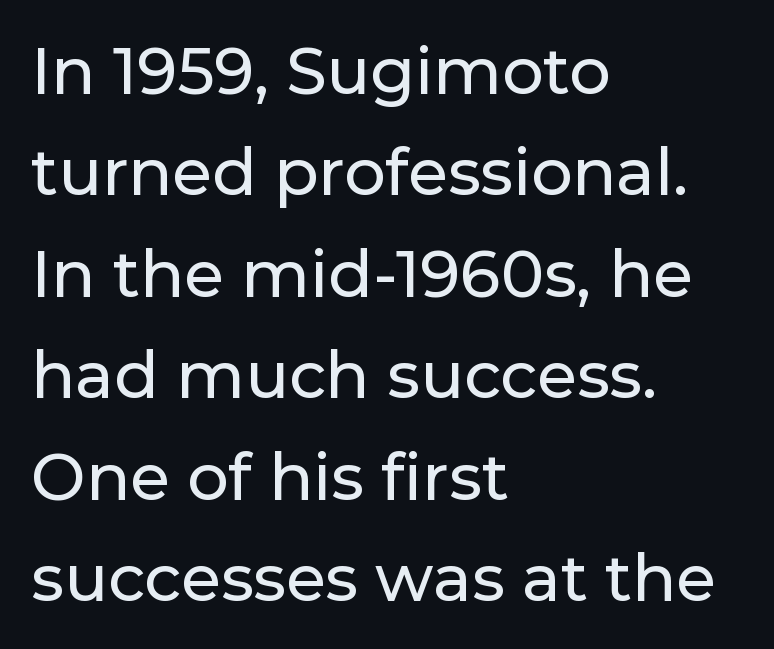
Q: Is the text italic (slanted)? A: No, it is upright.
Q: Is the typeface a serif or a sans-serif typeface? A: Sans-serif.
Q: Is the text underlined? A: No.
Q: How is the paragraph aligned? A: Left-aligned.
Q: Is the spacing between letters normal or unusually wide? A: Normal.
Q: Is the spacing between lines tight, normal or loose? A: Normal.
Q: Width (condensed, normal, or wide)? A: Normal.
Q: Stroke contrast? A: Low.
Q: x-height? A: Medium.
Q: Monospaced? A: No.
